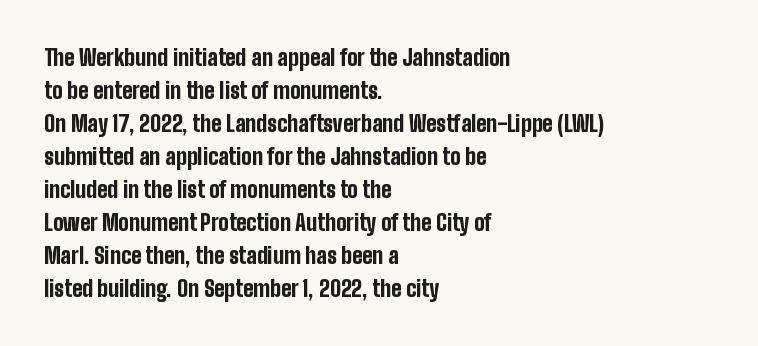
{"italic": "no", "bold": "yes", "underline": "no", "align": "left", "line_spacing": "normal", "line_spacing_ratio": 1.5, "letter_spacing": "normal", "letter_spacing_em": 0.0, "glyph_px": 22}
